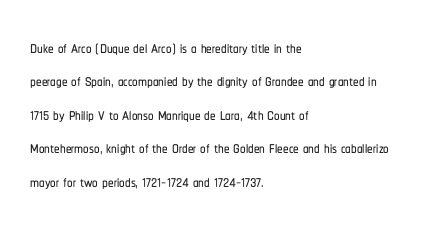
Regarding leading, the lines here are spaced in the standard way. The typography opts for an upright posture over an oblique one. Caption: multi-line text, flush left, ragged right. Nothing unusual about the tracking: characters are spaced as the font intends.
